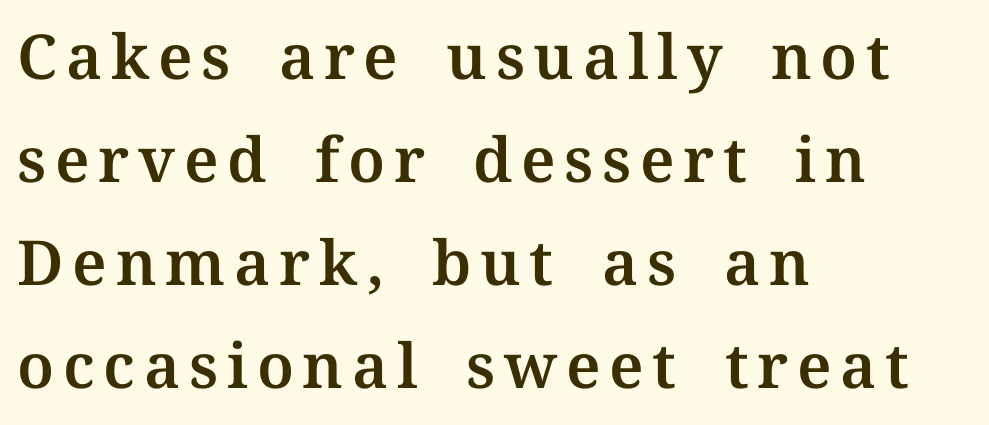
If you drew a ruler down the left edge, every line would touch it. The passage shown is typed in a proportional face where columns would drift. Each new line begins a customary step beneath the previous one. Notice how the stems are strictly vertical — no italics here.
